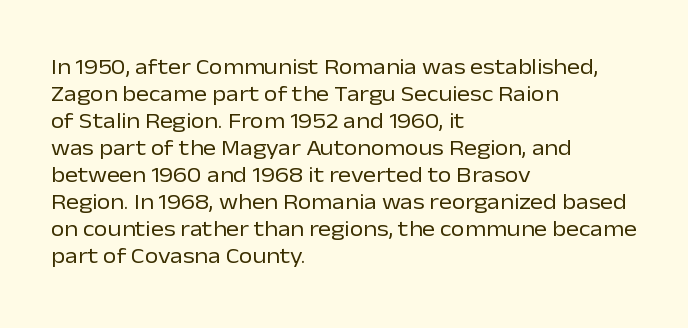
{"italic": "no", "bold": "no", "underline": "no", "align": "left", "line_spacing_ratio": 1.23, "letter_spacing": "normal", "letter_spacing_em": 0.0, "glyph_px": 22}
